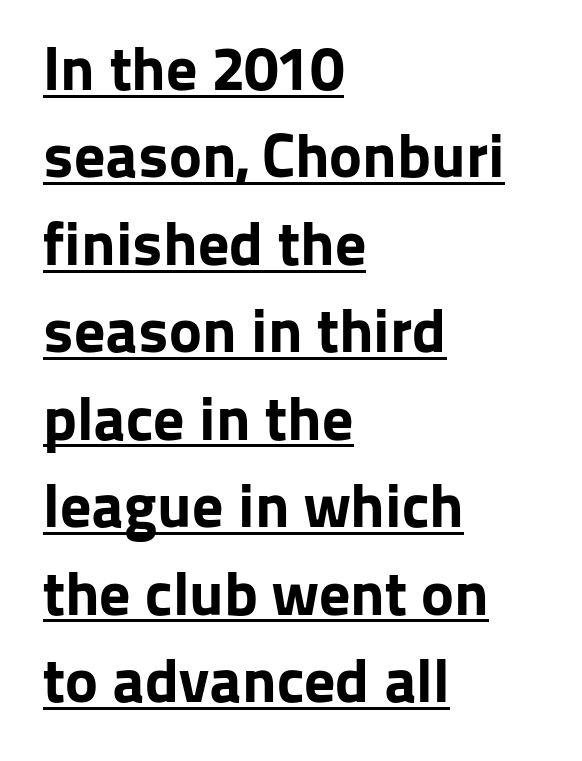
Q: Is the text bold? A: Yes.
Q: Is the text italic (slanted)? A: No, it is upright.
Q: Is the typeface a serif or a sans-serif typeface? A: Sans-serif.
Q: Is the text underlined? A: Yes.
Q: How is the paragraph aligned? A: Left-aligned.
Q: Is the spacing between letters normal or unusually wide? A: Normal.
Q: Is the spacing between lines tight, normal or loose? A: Normal.
Q: Width (condensed, normal, or wide)? A: Normal.
Q: Stroke contrast? A: Low.
Q: x-height? A: Medium.
Q: Monospaced? A: No.
